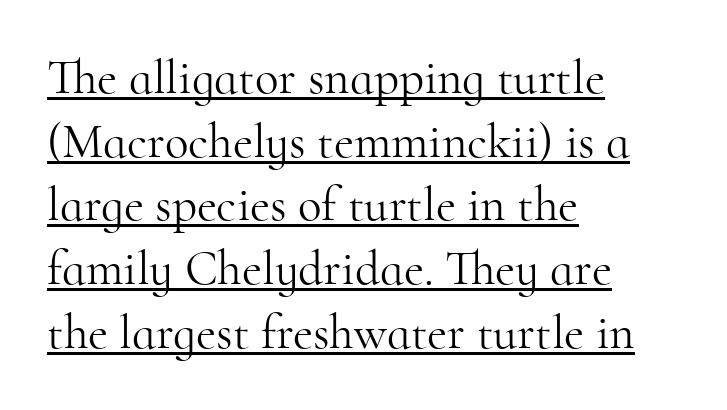
{"serif": "yes", "italic": "no", "bold": "no", "weight": "light", "width": "normal", "stroke_contrast": "high", "x_height": "small", "monospaced": "no", "underline": "yes", "align": "left", "line_spacing": "normal", "line_spacing_ratio": 1.3, "letter_spacing": "normal", "letter_spacing_em": 0.0, "glyph_px": 49}
